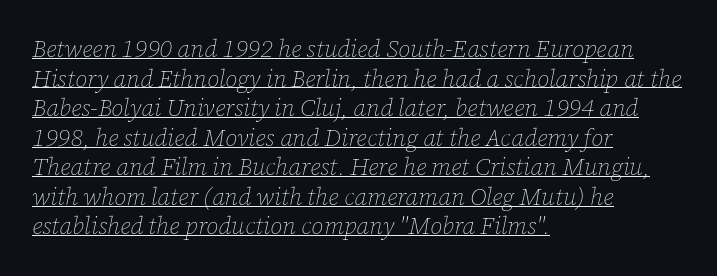
Q: Is the text bold? A: No.
Q: Is the text italic (slanted)? A: Yes, it leans right by about 12 degrees.
Q: Is the text underlined? A: Yes.
Q: How is the paragraph aligned? A: Left-aligned.
Q: Is the spacing between letters normal or unusually wide? A: Normal.
